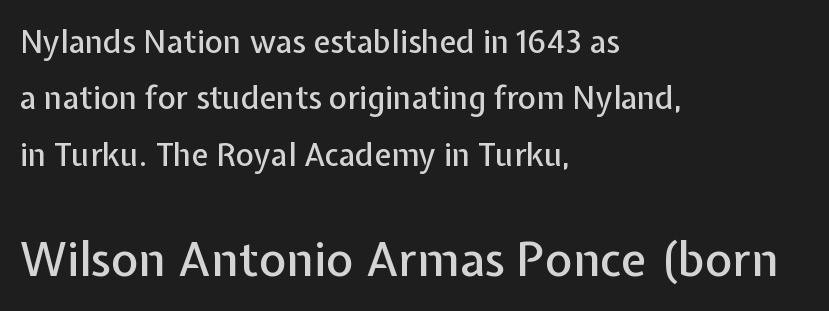
The second block has been scaled up relative to the first. Think of a printed novel: that variable character pitch is what you see here. The specimen reads as upright at a glance. Anything drawn beneath the words? Only blank space. Each letter's strokes conclude bluntly, with no projecting serifs.
